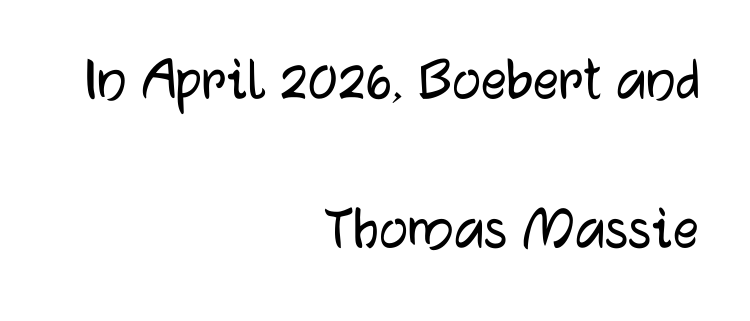
Q: Is the text italic (slanted)? A: No, it is upright.
Q: Is the typeface a serif or a sans-serif typeface? A: Sans-serif.
Q: Is the text underlined? A: No.
Q: How is the paragraph aligned? A: Right-aligned.
Q: Is the spacing between letters normal or unusually wide? A: Normal.
Q: Is the spacing between lines tight, normal or loose? A: Loose.
Q: Width (condensed, normal, or wide)? A: Normal.
Q: Stroke contrast? A: Low.
Q: x-height? A: Medium.
Q: Monospaced? A: No.
